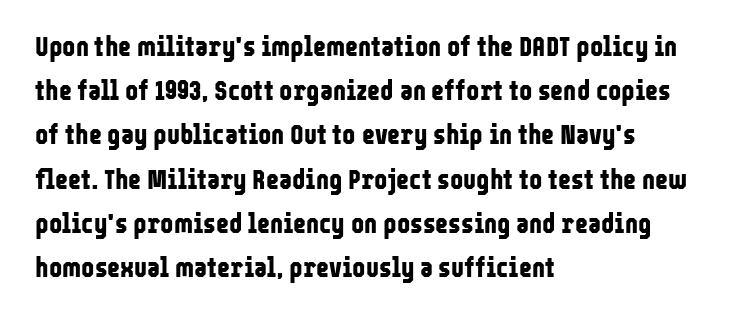
Q: Is the text bold? A: Yes.
Q: Is the text italic (slanted)? A: No, it is upright.
Q: Is the typeface a serif or a sans-serif typeface? A: Sans-serif.
Q: Is the text underlined? A: No.
Q: How is the paragraph aligned? A: Left-aligned.
Q: Is the spacing between letters normal or unusually wide? A: Normal.
Q: Is the spacing between lines tight, normal or loose? A: Normal.
Q: Width (condensed, normal, or wide)? A: Condensed.
Q: Stroke contrast? A: Low.
Q: x-height? A: Medium.
Q: Monospaced? A: No.
